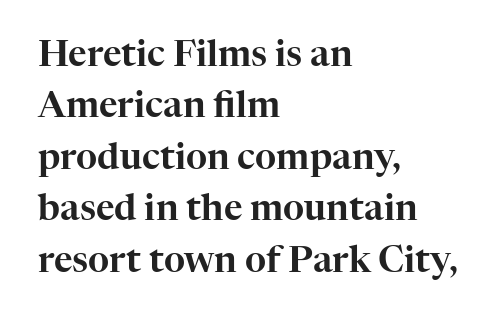
Check under the words: just untouched page. The tracking reads as untouched default to a designer's eye. In terms of posture, this sample is upright. Teacher's note: observe the even left margin — that is flush-left alignment. In terms of letterform style, serifs are clearly present. The lines sit at an ordinary, default distance from one another.
